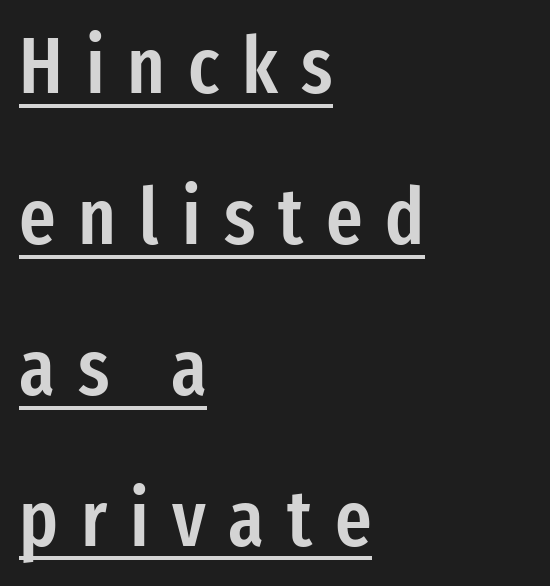
The image shows 79 px semibold, condensed sans-serif type, upright; set left-aligned, loose line spacing (1.91x), unusually wide letter spacing (+0.29 em), underlined; low stroke contrast and a medium x-height.
